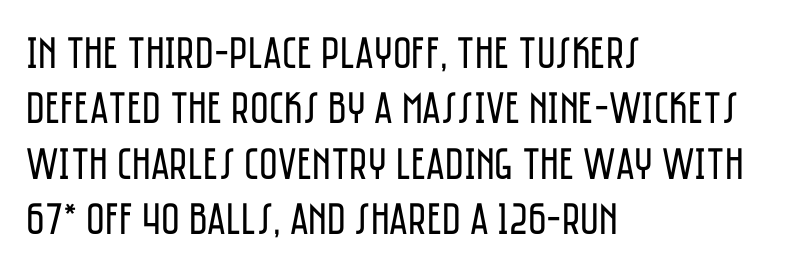
The lettering holds an erect, upright posture throughout. A typesetter would label this face a sans. Weight: not bold — regular or lighter. Casual observation: everything's shoved over to the left. The line texture is even and compact thanks to regular tracking.
